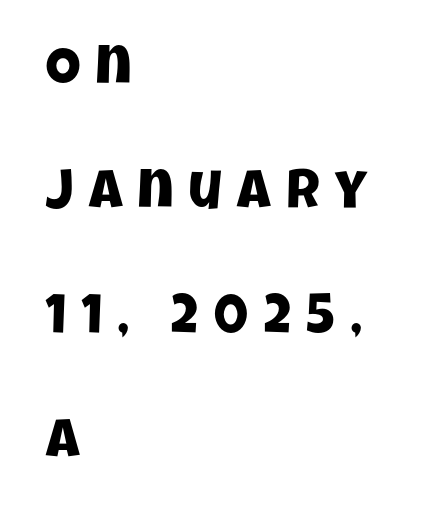
Q: Is the typeface a serif or a sans-serif typeface? A: Sans-serif.
Q: Is the text underlined? A: No.
Q: How is the paragraph aligned? A: Left-aligned.
Q: Is the spacing between letters normal or unusually wide? A: Unusually wide.
Q: Is the spacing between lines tight, normal or loose? A: Loose.
Q: Width (condensed, normal, or wide)? A: Condensed.
Q: Stroke contrast? A: Low.
Q: x-height? A: Large.
Q: Monospaced? A: No.
